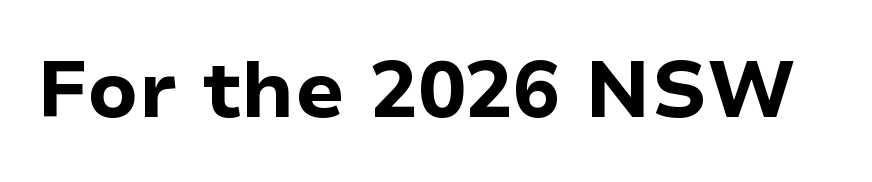
The image shows 79 px bold sans-serif type, upright; set normal letter spacing, not underlined; low stroke contrast and a medium x-height.
